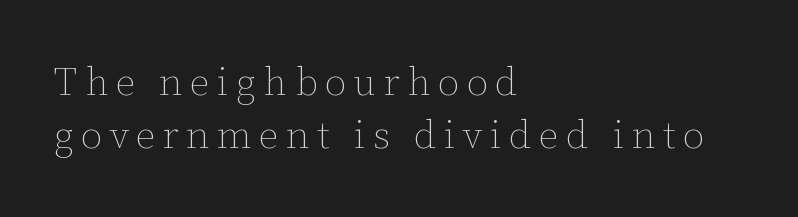
{"italic": "no", "bold": "no", "weight": "thin", "width": "normal", "stroke_contrast": "low", "x_height": "medium", "monospaced": "no", "underline": "no", "align": "left", "line_spacing": "normal", "line_spacing_ratio": 1.37, "glyph_px": 39}
